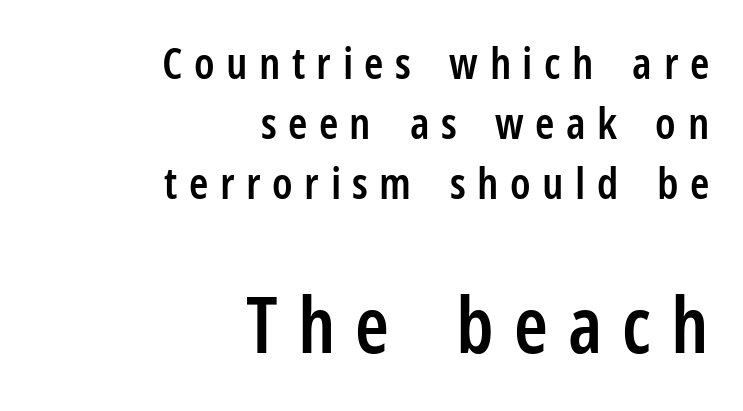
Q: Is the text bold? A: Semi-bold.
Q: Is the text italic (slanted)? A: No, it is upright.
Q: Is the typeface a serif or a sans-serif typeface? A: Sans-serif.
Q: Is the text underlined? A: No.
Q: How is the paragraph aligned? A: Right-aligned.
Q: Is the spacing between letters normal or unusually wide? A: Unusually wide.
Q: Is the spacing between lines tight, normal or loose? A: Normal.
Q: Which block of text is set in a larger size, the first (top) or the second (bottom)? A: The second (bottom) one.
Q: Width (condensed, normal, or wide)? A: Condensed.
Q: Stroke contrast? A: Low.
Q: x-height? A: Medium.
Q: Monospaced? A: No.
